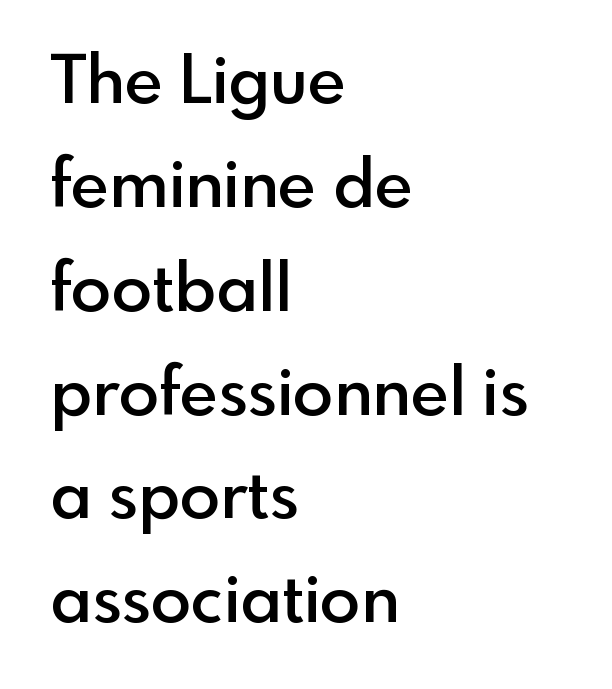
The image shows 67 px semibold sans-serif type, upright; set left-aligned, normal line spacing (1.55x), normal letter spacing, not underlined; a small x-height.
